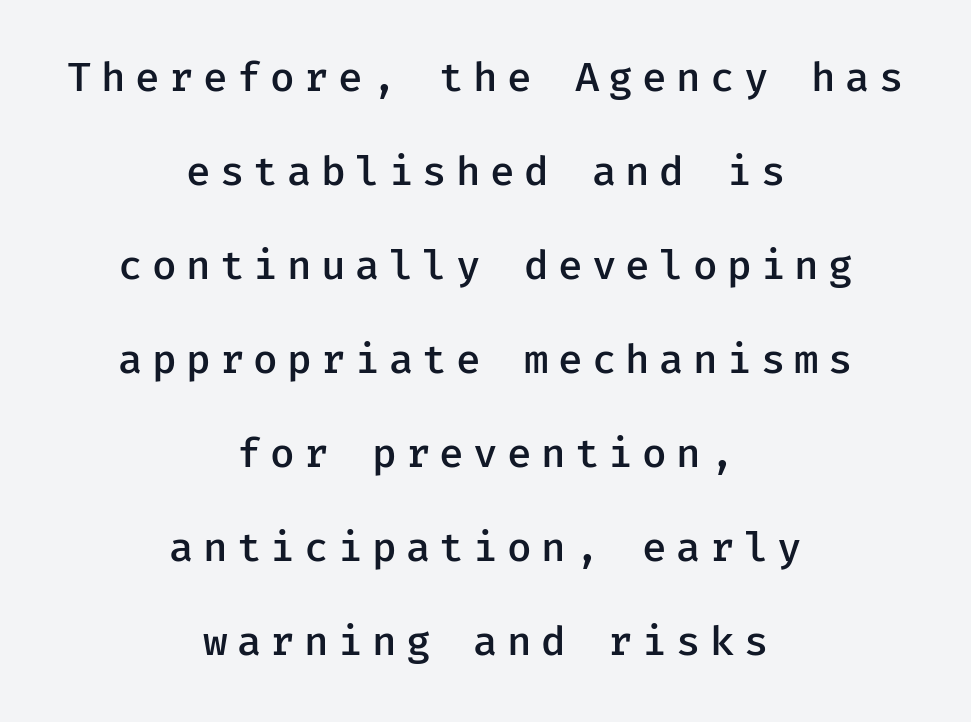
{"serif": "no", "italic": "no", "bold": "semi", "weight": "semibold", "width": "normal", "stroke_contrast": "low", "x_height": "medium", "underline": "no", "align": "center", "line_spacing": "loose", "line_spacing_ratio": 2.35, "letter_spacing": "wide", "letter_spacing_em": 0.23, "glyph_px": 40}
